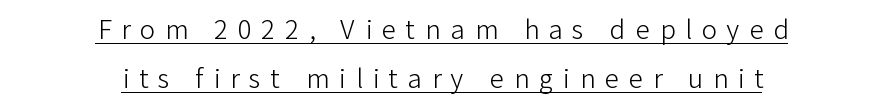
Vertical strokes here are truly vertical. No heavy texture on the line: the type isn't bold. These characters rest on top of a visible drawn line. What stands out about the letter spacing? Its width — letters are far apart. Typeset on center — no edge is straight.
